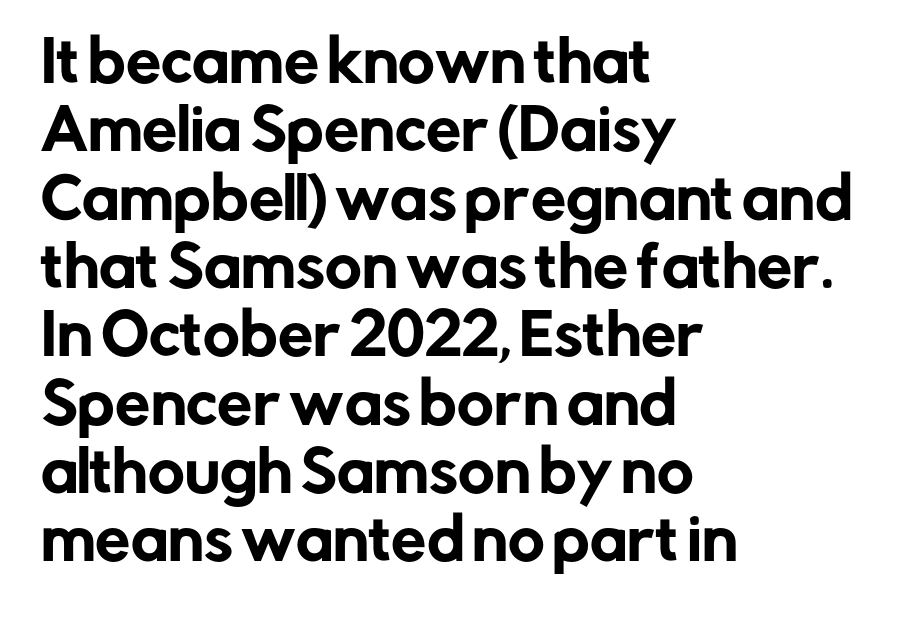
You can tell from the bare stems that sans-serif type was used. The rendering uses natural spacing where letterforms have individual widths. Every character sits straight up, as roman type does. Nobody drew a line under any word here.
